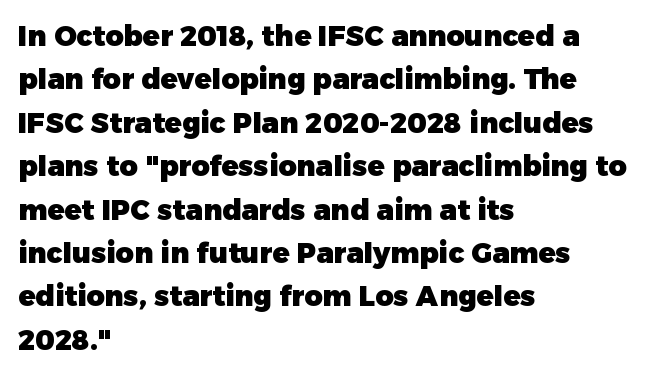
Q: Is the text bold? A: Yes.
Q: Is the text italic (slanted)? A: No, it is upright.
Q: Is the typeface a serif or a sans-serif typeface? A: Sans-serif.
Q: Is the text underlined? A: No.
Q: How is the paragraph aligned? A: Left-aligned.
Q: Is the spacing between letters normal or unusually wide? A: Normal.
Q: Is the spacing between lines tight, normal or loose? A: Normal.
Q: Width (condensed, normal, or wide)? A: Normal.
Q: Stroke contrast? A: Low.
Q: x-height? A: Medium.
Q: Monospaced? A: No.
